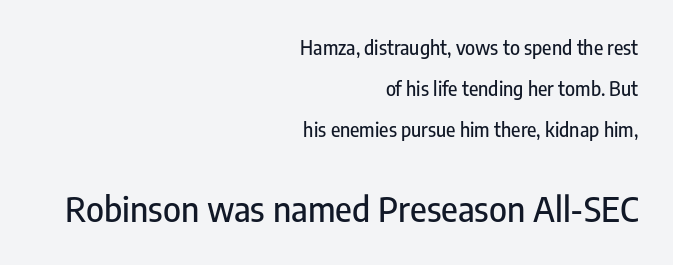
{"serif": "no", "italic": "no", "width": "condensed", "stroke_contrast": "low", "x_height": "medium", "monospaced": "no", "underline": "no", "align": "right", "line_spacing": "loose", "line_spacing_ratio": 2.17, "letter_spacing": "normal", "letter_spacing_em": 0.0, "larger_block": "second", "size_ratio": 1.79, "glyph_px": 34}
